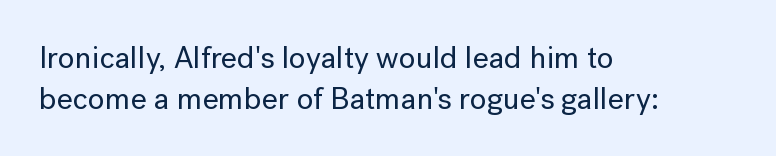
Q: Is the text italic (slanted)? A: No, it is upright.
Q: Is the typeface a serif or a sans-serif typeface? A: Sans-serif.
Q: Is the text underlined? A: No.
Q: How is the paragraph aligned? A: Left-aligned.
Q: Is the spacing between letters normal or unusually wide? A: Normal.
Q: Is the spacing between lines tight, normal or loose? A: Normal.
Q: Width (condensed, normal, or wide)? A: Normal.
Q: Stroke contrast? A: Low.
Q: x-height? A: Medium.
Q: Monospaced? A: No.
